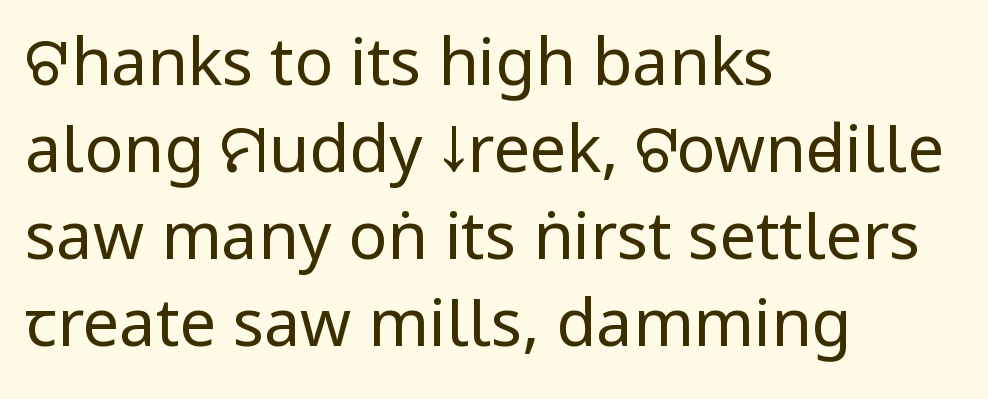
Q: Is the text bold? A: No.
Q: Is the text italic (slanted)? A: No, it is upright.
Q: Is the typeface a serif or a sans-serif typeface? A: Sans-serif.
Q: Is the text underlined? A: No.
Q: How is the paragraph aligned? A: Left-aligned.
Q: Is the spacing between letters normal or unusually wide? A: Normal.
Q: Is the spacing between lines tight, normal or loose? A: Normal.
Q: Width (condensed, normal, or wide)? A: Condensed.
Q: Stroke contrast? A: Low.
Q: x-height? A: Large.
Q: Monospaced? A: No.
